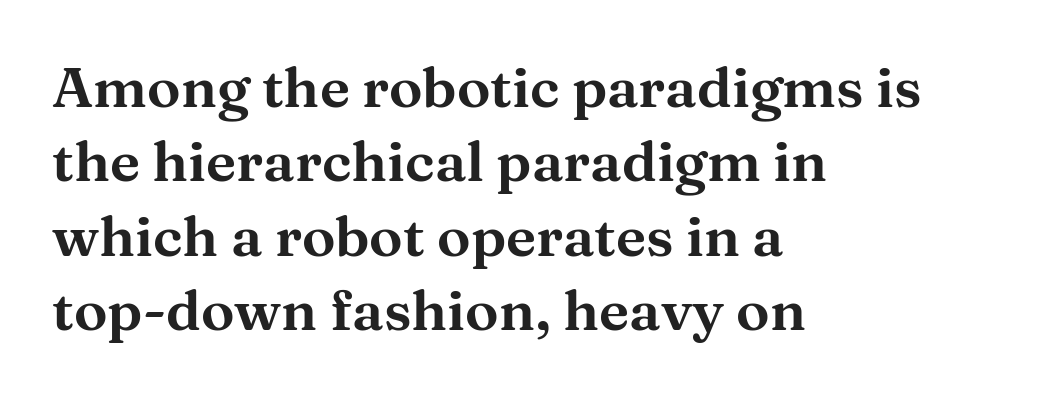
{"serif": "yes", "italic": "no", "width": "wide", "stroke_contrast": "medium", "x_height": "medium", "monospaced": "no", "underline": "no", "align": "left", "line_spacing": "normal", "line_spacing_ratio": 1.33, "letter_spacing": "normal", "letter_spacing_em": 0.0, "glyph_px": 56}
